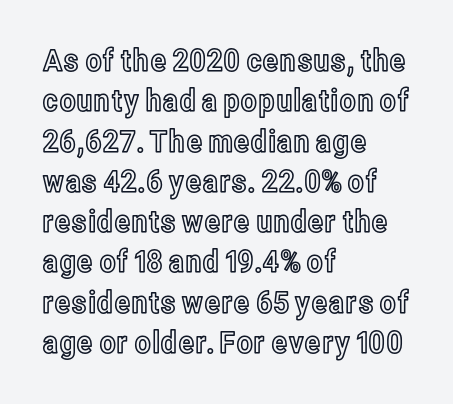
The image shows 31 px condensed type, upright; set left-aligned, normal line spacing (1.3x), normal letter spacing, not underlined; a medium x-height.
